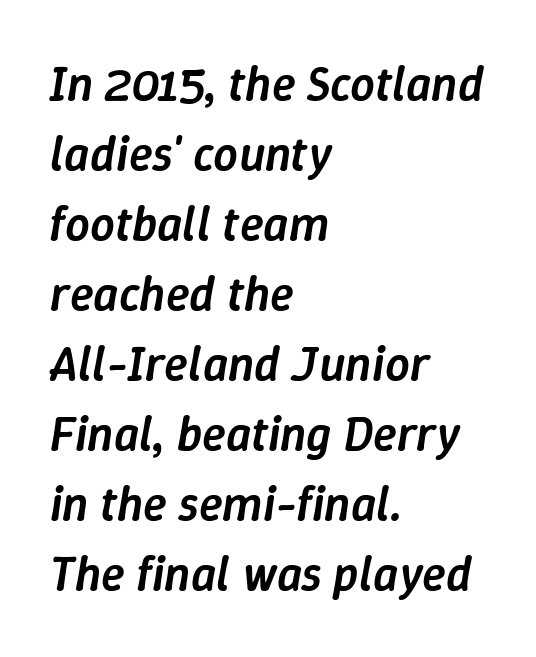
{"italic": "yes", "lean": "right", "slant_degrees": 9, "bold": "semi", "weight": "semibold", "width": "normal", "stroke_contrast": "low", "x_height": "medium", "monospaced": "no", "underline": "no", "align": "left", "line_spacing": "normal", "line_spacing_ratio": 1.43, "letter_spacing": "normal", "letter_spacing_em": 0.0, "glyph_px": 49}
